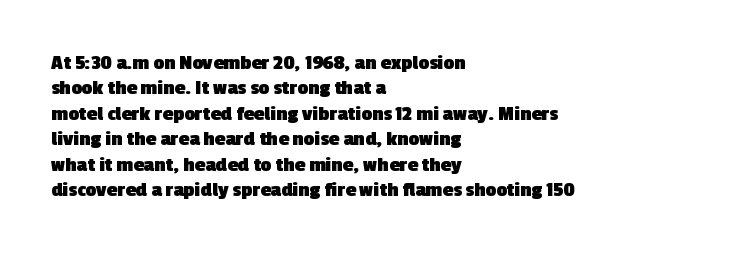
Q: Is the text bold? A: Yes.
Q: Is the text underlined? A: No.
Q: How is the paragraph aligned? A: Left-aligned.
Q: Is the spacing between letters normal or unusually wide? A: Normal.
